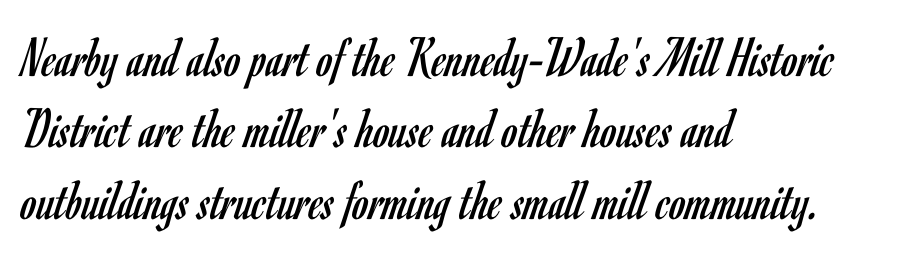
Leftover space on each line is placed entirely after the last word. The designer went with a sans here, leaving each stem footless. Lines of text with bare space underneath. Do the characters align in a grid? No, the font is proportional. Stem width sits at or under what a default text font uses.
